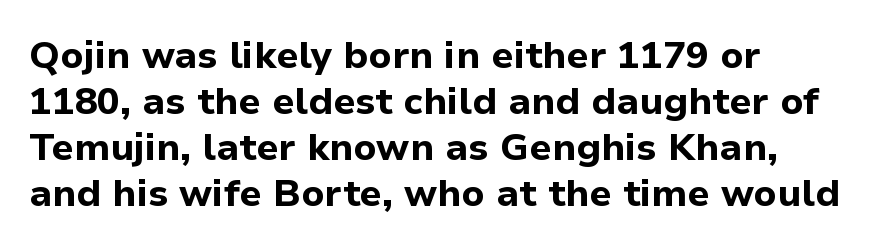
{"serif": "no", "italic": "no", "bold": "yes", "weight": "bold", "width": "normal", "stroke_contrast": "low", "x_height": "medium", "monospaced": "no", "underline": "no", "align": "left", "line_spacing_ratio": 1.21, "letter_spacing": "normal", "letter_spacing_em": 0.0, "glyph_px": 38}
